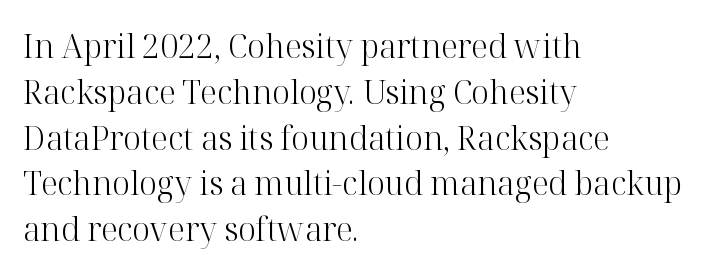
The passage shown is not underscored anywhere. The letters stand straight up with perfectly vertical stems. Typographically, this falls in the serif category. Weight: regular or lighter. Each word holds together tightly as a unit, with standard inter-letter gaps. This sample is left-justified, so line endings fall wherever the words run out.
